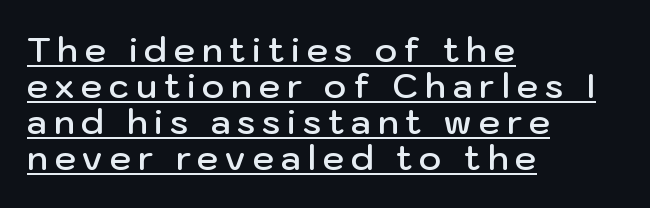
{"serif": "no", "italic": "no", "bold": "semi", "weight": "semibold", "width": "normal", "stroke_contrast": "low", "x_height": "medium", "monospaced": "no", "underline": "yes", "align": "left", "line_spacing": "tight", "line_spacing_ratio": 1.06, "letter_spacing": "wide", "letter_spacing_em": 0.2, "glyph_px": 34}
